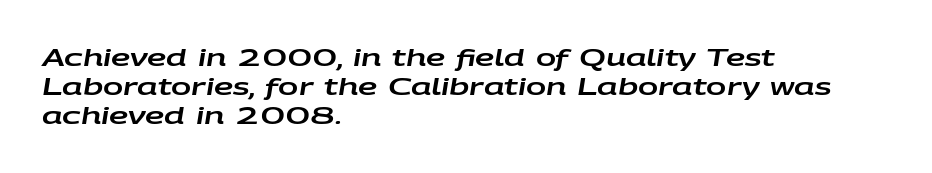
The image shows 24 px text type, italic (leaning right); set left-aligned, line spacing 1.21x, normal letter spacing, not underlined.
